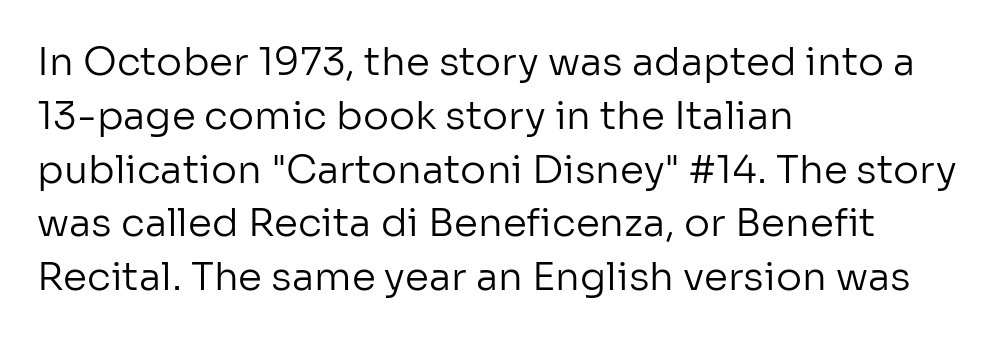
Baseline-to-baseline distance is the conventional proportion of letter height. Every row of glyphs begins at an identical x-position on the left. Nothing sits at the stroke ends, so this counts as sans-serif. The space directly below the letters is spotless. In terms of letterspacing, this is plain default setting.
